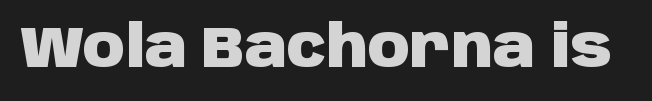
The image shows 58 px heavy sans-serif type, upright; set normal letter spacing, not underlined; low stroke contrast and a large x-height.
